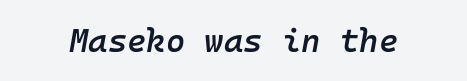
The image shows 33 px semibold type, italic (leaning right), monospaced; set normal letter spacing, not underlined; low stroke contrast and a medium x-height.
